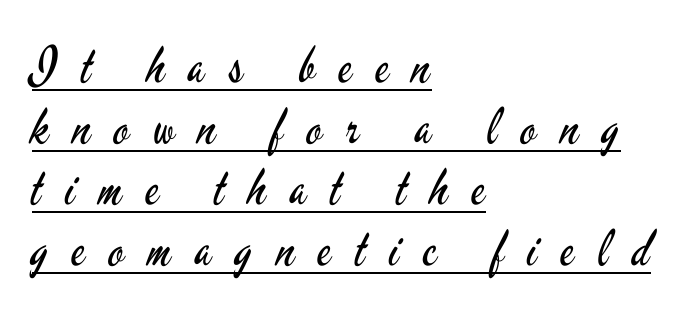
Q: Is the text bold? A: No.
Q: Is the text italic (slanted)? A: Yes.
Q: Is the typeface a serif or a sans-serif typeface? A: Sans-serif.
Q: Is the text underlined? A: Yes.
Q: How is the paragraph aligned? A: Left-aligned.
Q: Is the spacing between letters normal or unusually wide? A: Unusually wide.
Q: Width (condensed, normal, or wide)? A: Condensed.
Q: Stroke contrast? A: Low.
Q: x-height? A: Small.
Q: Monospaced? A: No.
